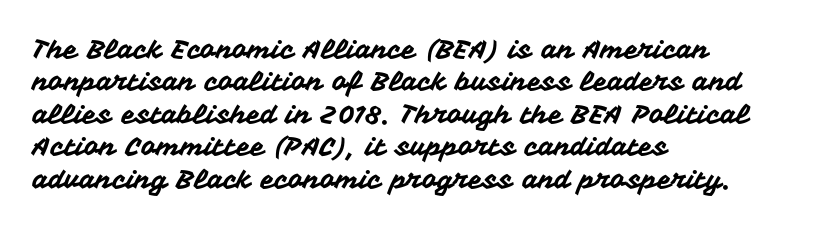
These lines sit exactly where default settings would place them. Typeset ragged right — the left edge is the straight one. Just letters on the line, the space beneath them empty. Caption: standard tracking, unaltered.
